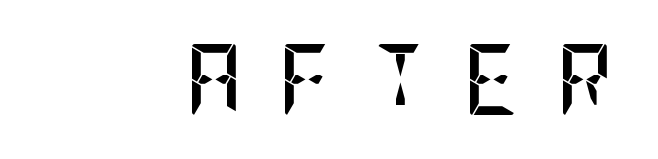
Strong, thick strokes mark this as bold type. In terms of letterform style, serifs are entirely absent. Only glyphs here, with clear space below each row. Posture: vertical. The tracking jumps out immediately: characters are airy and widely separated.
